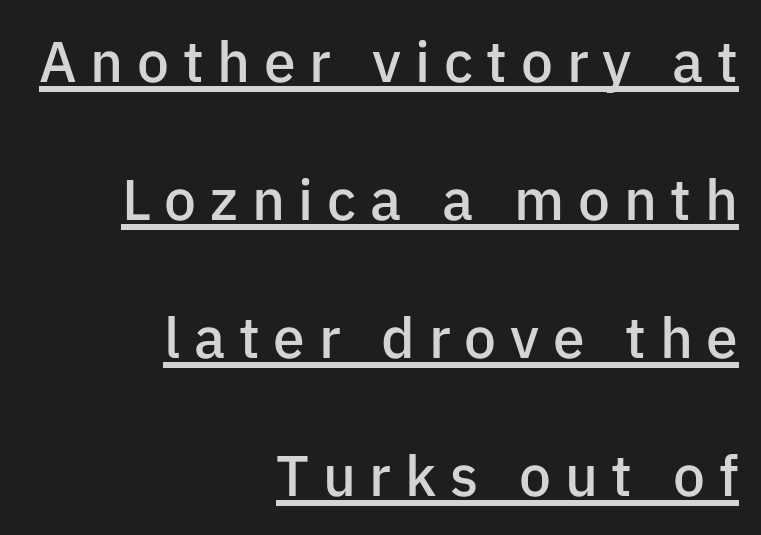
The image shows 57 px semibold sans-serif type, upright; set right-aligned, loose line spacing (2.42x), unusually wide letter spacing (+0.24 em), underlined; low stroke contrast and a medium x-height.
